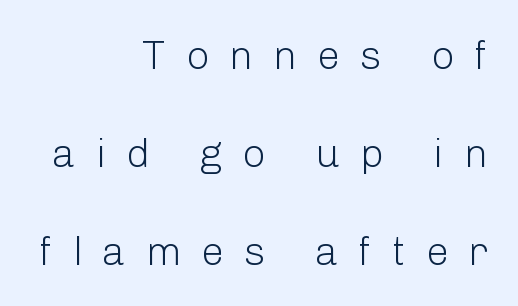
The image shows 41 px light sans-serif type, upright; set right-aligned, loose line spacing (2.39x), unusually wide letter spacing (+0.48 em), not underlined; low stroke contrast and a medium x-height.
